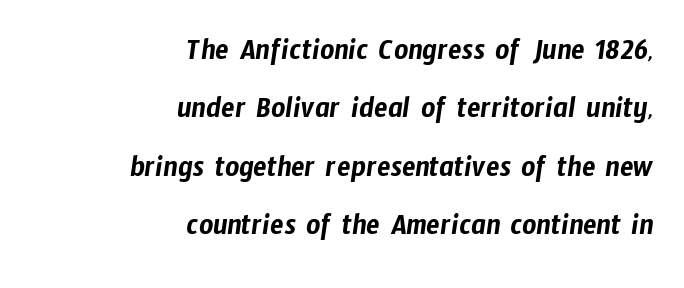
Q: Is the typeface a serif or a sans-serif typeface? A: Sans-serif.
Q: Is the text underlined? A: No.
Q: How is the paragraph aligned? A: Right-aligned.
Q: Is the spacing between letters normal or unusually wide? A: Normal.
Q: Width (condensed, normal, or wide)? A: Condensed.
Q: Stroke contrast? A: Low.
Q: x-height? A: Medium.
Q: Monospaced? A: No.
